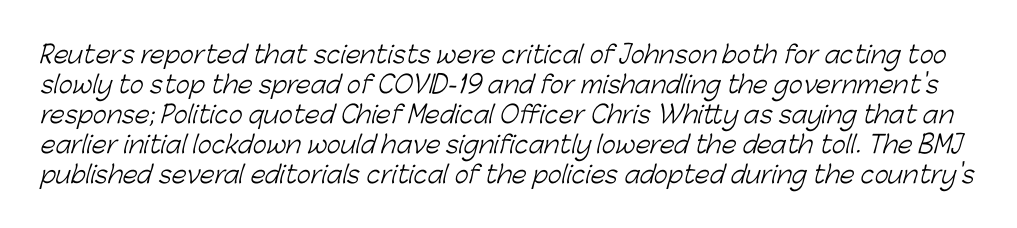
Type without underlining. Compared with typical paragraphs, the rows here are spaced about the same. Is the type heavy? It reads as light-to-regular instead. Letter spacing: default.
